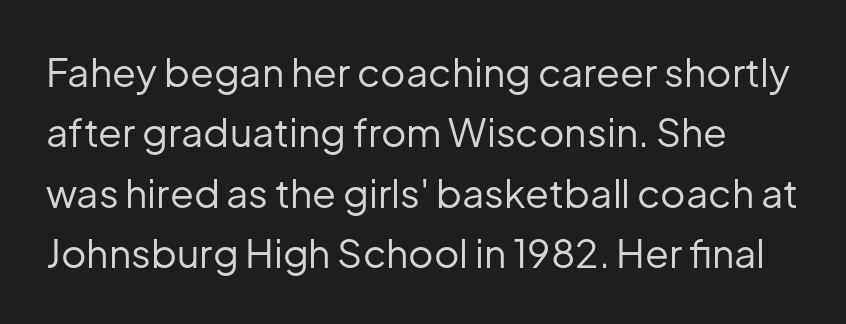
The image shows 39 px regular-weight sans-serif type, upright; set normal line spacing (1.55x), normal letter spacing, not underlined; low stroke contrast and a medium x-height.
